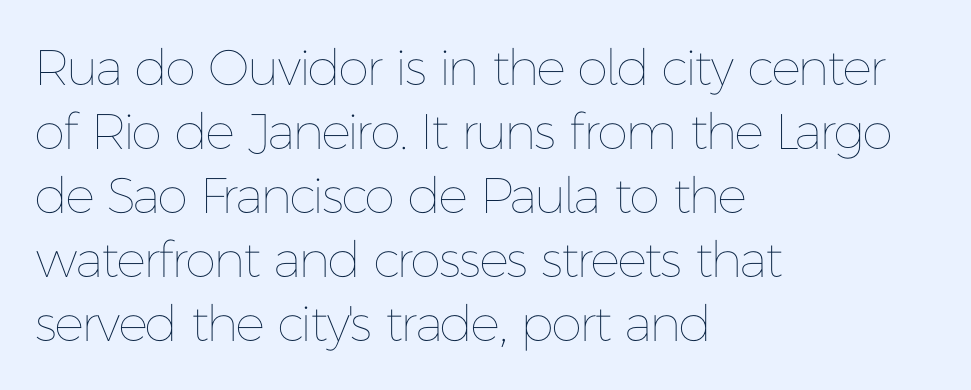
{"italic": "no", "bold": "no", "weight": "thin", "width": "normal", "stroke_contrast": "low", "x_height": "medium", "monospaced": "no", "underline": "no", "align": "left", "line_spacing": "normal", "line_spacing_ratio": 1.28, "letter_spacing": "normal", "letter_spacing_em": 0.0, "glyph_px": 50}
